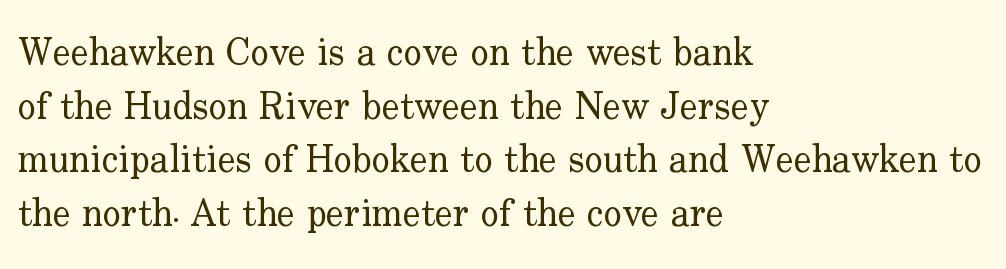
The image shows 38 px regular-weight serif type, upright; set left-aligned, normal line spacing (1.41x), normal letter spacing, not underlined; low stroke contrast and a small x-height.
